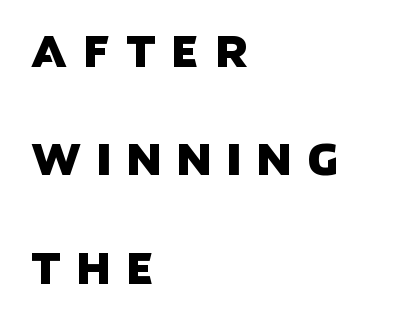
The image shows 45 px sans-serif type; set left-aligned, loose line spacing (2.41x), unusually wide letter spacing (+0.33 em), not underlined; low stroke contrast and a large x-height.
